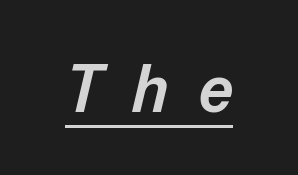
The text carries the slant typical of an italic or oblique font. The letters are spread apart with noticeably loose tracking. Stroke thickness is moderately raised; the sample reads as semibold. Underlined type.
